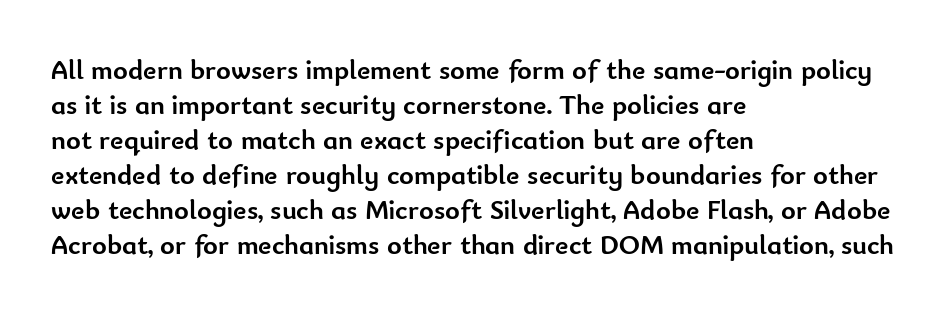
The font is running at its bold setting. Varying glyph widths throughout — classic text-font behaviour. All the whitespace from short lines collects on the right. The line-height multiplier appears to be the usual default.
